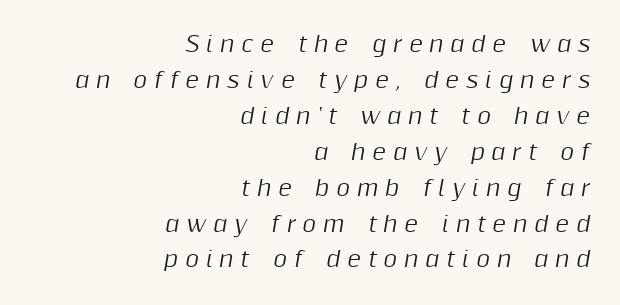
Q: Is the text italic (slanted)? A: Yes, it leans right by about 10 degrees.
Q: Is the text underlined? A: No.
Q: How is the paragraph aligned? A: Right-aligned.
Q: Is the spacing between letters normal or unusually wide? A: Unusually wide.
